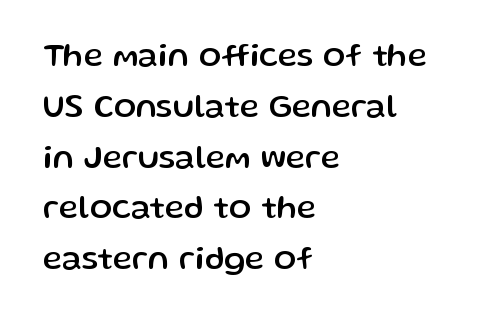
The image shows 33 px sans-serif type, upright; set left-aligned, normal line spacing (1.54x), normal letter spacing, not underlined; low stroke contrast and a medium x-height.
